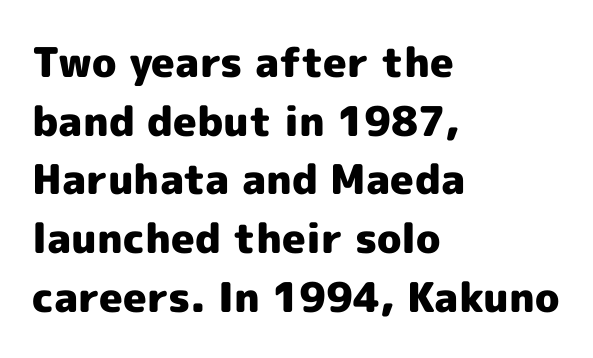
{"serif": "no", "italic": "no", "bold": "yes", "weight": "heavy", "width": "normal", "x_height": "medium", "monospaced": "no", "underline": "no", "align": "left", "line_spacing": "normal", "line_spacing_ratio": 1.43, "letter_spacing": "normal", "letter_spacing_em": 0.0, "glyph_px": 41}
